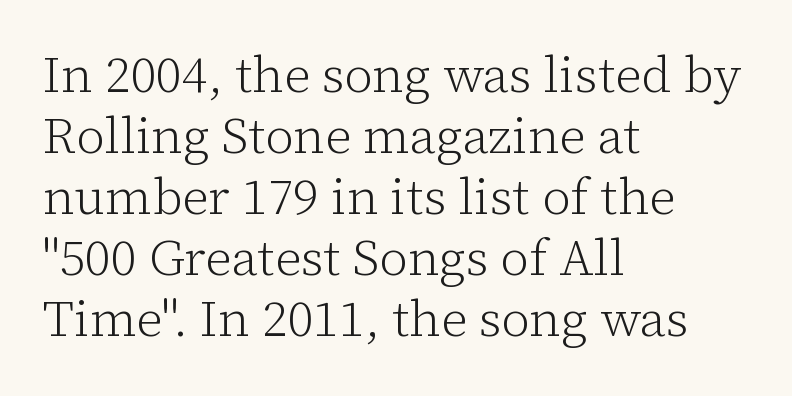
Q: Is the text bold? A: No.
Q: Is the text italic (slanted)? A: No, it is upright.
Q: Is the typeface a serif or a sans-serif typeface? A: Serif.
Q: Is the text underlined? A: No.
Q: How is the paragraph aligned? A: Left-aligned.
Q: Is the spacing between letters normal or unusually wide? A: Normal.
Q: Width (condensed, normal, or wide)? A: Normal.
Q: Stroke contrast? A: Low.
Q: x-height? A: Medium.
Q: Monospaced? A: No.
